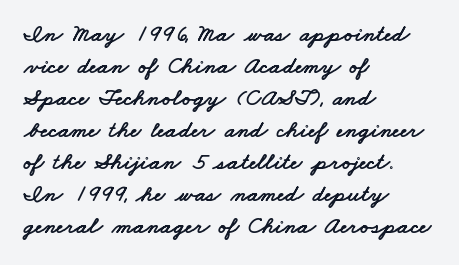
The image shows 24 px text type; set left-aligned, normal line spacing (1.33x), normal letter spacing, not underlined.
